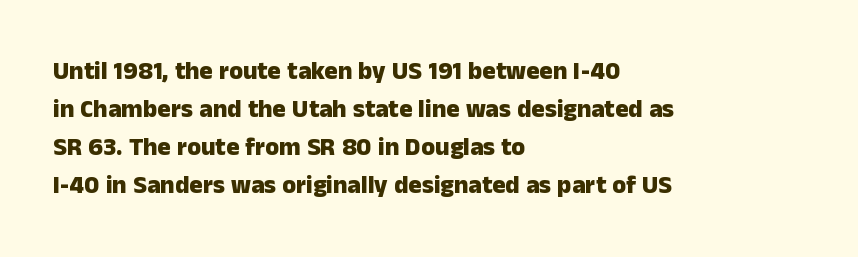
Q: Is the text bold? A: Yes.
Q: Is the text italic (slanted)? A: No, it is upright.
Q: Is the text underlined? A: No.
Q: How is the paragraph aligned? A: Left-aligned.
Q: Is the spacing between letters normal or unusually wide? A: Normal.
Q: Is the spacing between lines tight, normal or loose? A: Normal.
